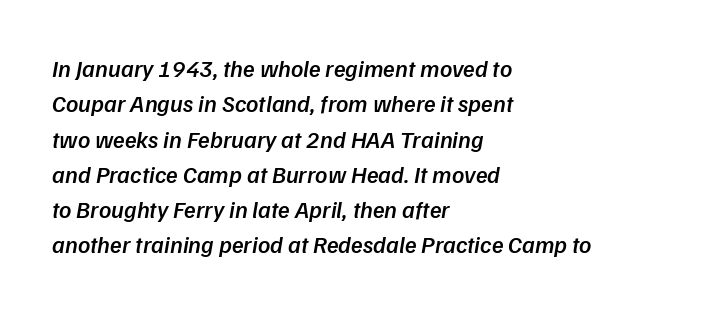
Q: Is the text bold? A: Semi-bold.
Q: Is the text underlined? A: No.
Q: How is the paragraph aligned? A: Left-aligned.
Q: Is the spacing between letters normal or unusually wide? A: Normal.
Q: Is the spacing between lines tight, normal or loose? A: Normal.
